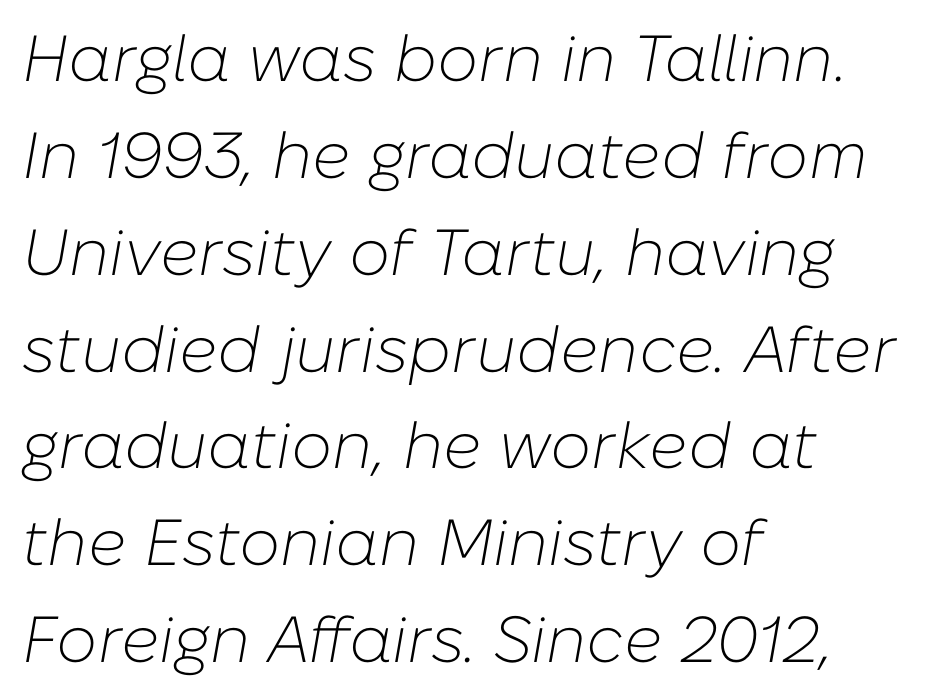
The image shows 65 px light type, italic (leaning right); set left-aligned, normal line spacing (1.49x), normal letter spacing, not underlined; low stroke contrast and a medium x-height.
